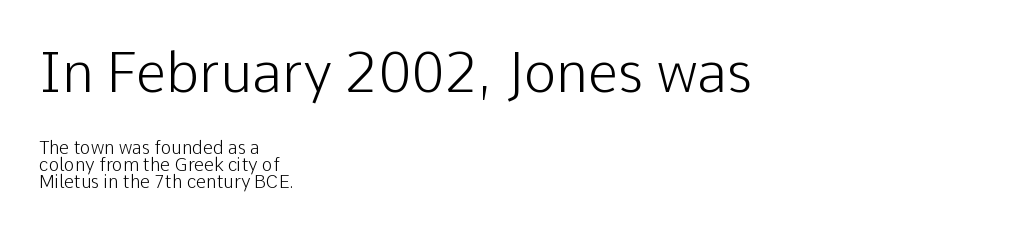
The rendering shows plain stroke endings on the letterforms — a sans-serif design. Looks like regular typesetting: each glyph gets only the width it needs. Does the lettering tilt? It doesn't — this is upright. These lines huddle together more closely than default settings would place them.
